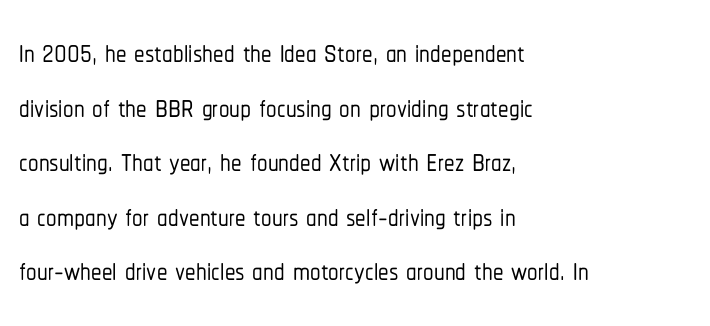
Words appear dense and cohesive because spacing is normal. Beneath every word, the page is bare. Think of a printed novel: that variable character pitch is what you see here. A roman cut, with each character standing at attention.
